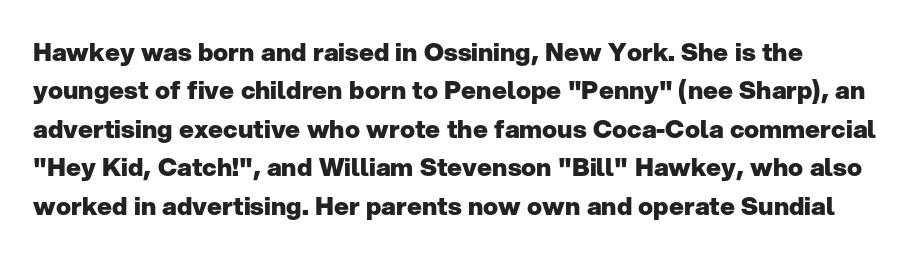
Q: Is the text bold? A: Yes.
Q: Is the text italic (slanted)? A: No, it is upright.
Q: Is the text underlined? A: No.
Q: How is the paragraph aligned? A: Left-aligned.
Q: Is the spacing between letters normal or unusually wide? A: Normal.
Q: Is the spacing between lines tight, normal or loose? A: Normal.
